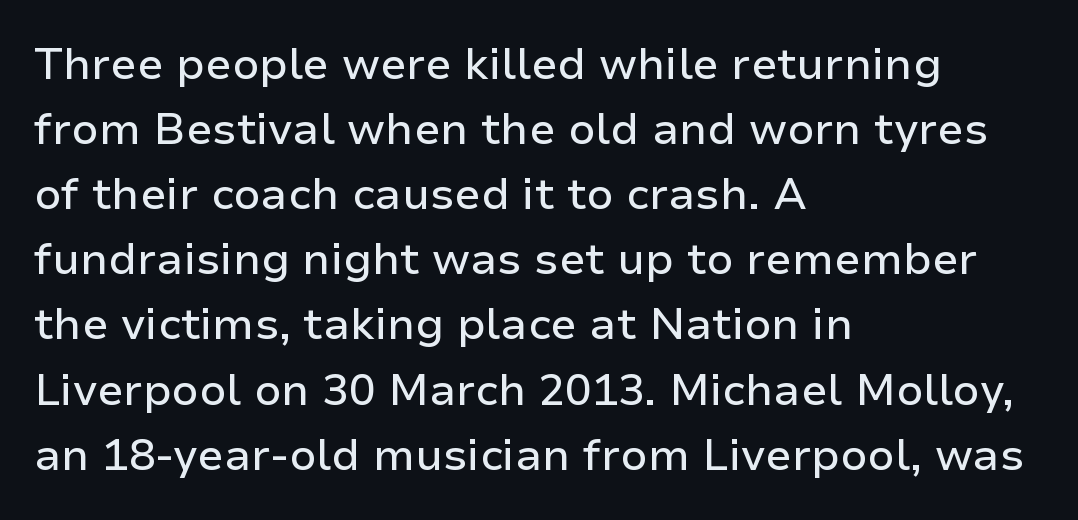
The image shows 44 px sans-serif type, upright; set left-aligned, normal line spacing (1.48x), normal letter spacing, not underlined; low stroke contrast and a medium x-height.
